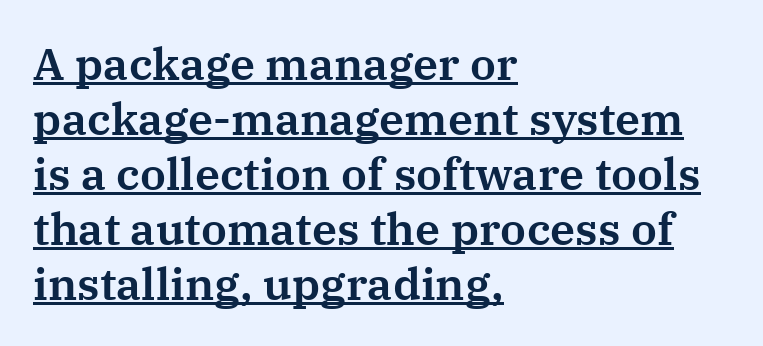
The image shows 45 px serif type, upright; set left-aligned, line spacing 1.22x, normal letter spacing, underlined; medium stroke contrast and a medium x-height.
